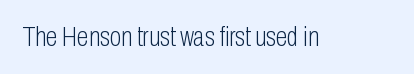
Has an underline been added? It has not. The type is set solid horizontally, with unmodified tracking. The characters are drawn with everyday or finer stroke widths. Every character sits straight up, as roman type does.
